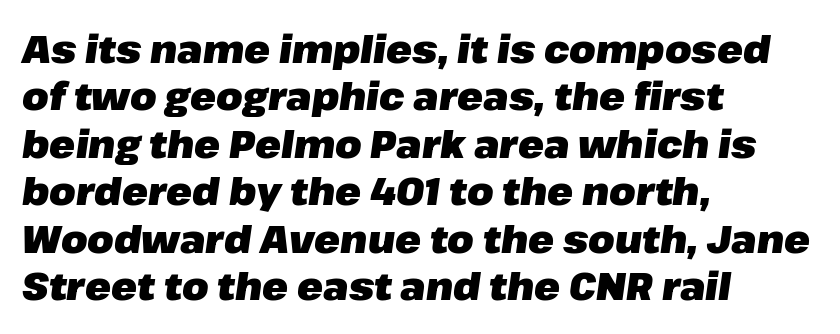
{"italic": "yes", "lean": "right", "slant_degrees": 8, "bold": "yes", "weight": "heavy", "width": "normal", "stroke_contrast": "low", "x_height": "medium", "monospaced": "no", "underline": "no", "align": "left", "line_spacing": "normal", "line_spacing_ratio": 1.25, "letter_spacing": "normal", "letter_spacing_em": 0.0, "glyph_px": 38}
